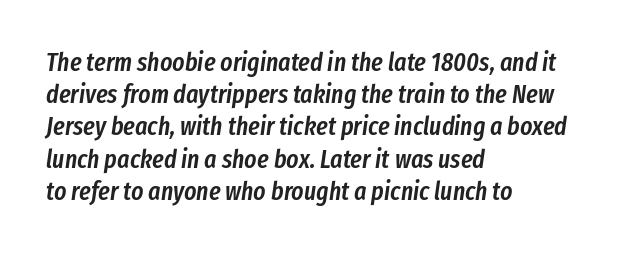
Italic? Definitely — the glyphs are oblique. These lines stack with their left ends in a neat column. The string is rendered with underlining switched off. In terms of weight, the rendering is demibold, just under bold. The letterforms sit shoulder to shoulder at normal distance.
